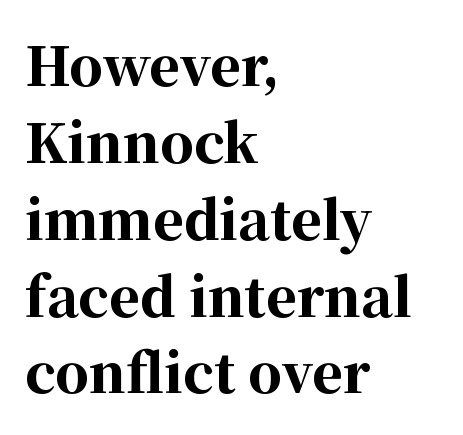
The image shows 53 px bold serif type, upright; set left-aligned, normal line spacing (1.45x), normal letter spacing, not underlined; high stroke contrast and a medium x-height.
